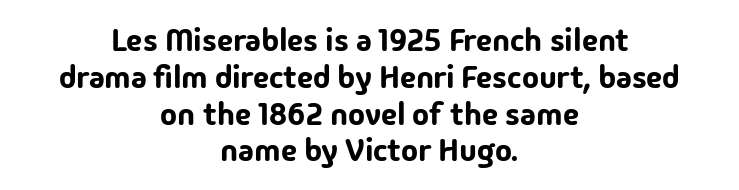
The image shows 32 px sans-serif type, upright; set centered, tight line spacing (1.15x), normal letter spacing, not underlined; low stroke contrast and a medium x-height.
